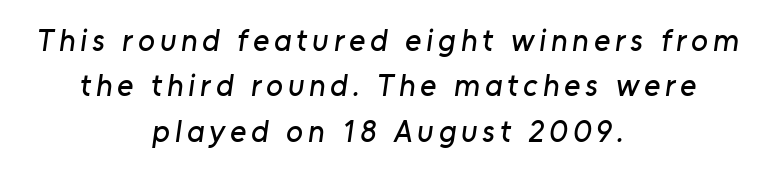
The image shows 31 px sans-serif type; set centered, normal line spacing (1.46x), not underlined; low stroke contrast and a medium x-height.
